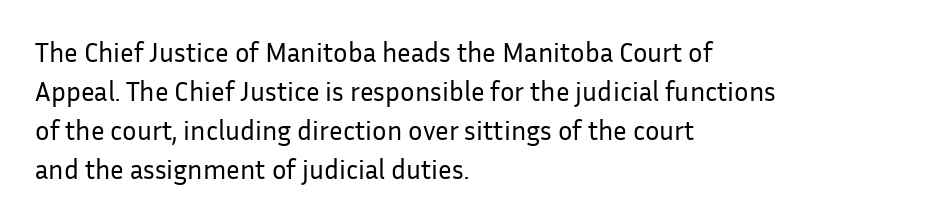
{"italic": "no", "bold": "no", "underline": "no", "align": "left", "line_spacing": "normal", "line_spacing_ratio": 1.44, "letter_spacing": "normal", "letter_spacing_em": 0.0, "glyph_px": 27}
